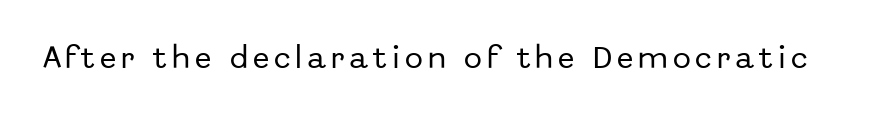
Is the letter spacing exaggerated? Yes — the characters are pushed far apart. Lines of text with bare space underneath. Ordinary non-slanted type is in use.
